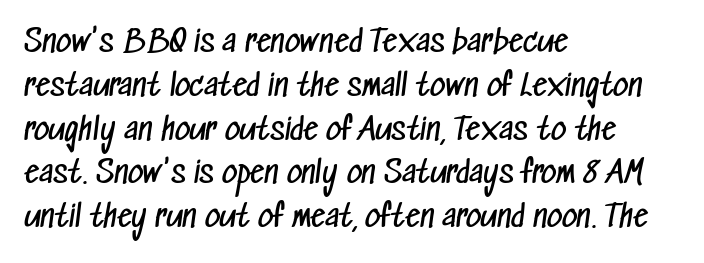
Q: Is the text bold? A: No.
Q: Is the typeface a serif or a sans-serif typeface? A: Sans-serif.
Q: Is the text underlined? A: No.
Q: How is the paragraph aligned? A: Left-aligned.
Q: Is the spacing between letters normal or unusually wide? A: Normal.
Q: Is the spacing between lines tight, normal or loose? A: Normal.
Q: Width (condensed, normal, or wide)? A: Condensed.
Q: Stroke contrast? A: Low.
Q: x-height? A: Medium.
Q: Monospaced? A: No.
